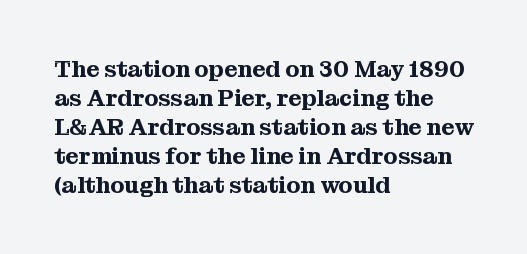
Posture: straight, roman, zero tilt. The passage shown is not underscored anywhere. The rendering anchors every line to the left-hand side. The gaps between neighbouring characters are ordinary and unremarkable.
